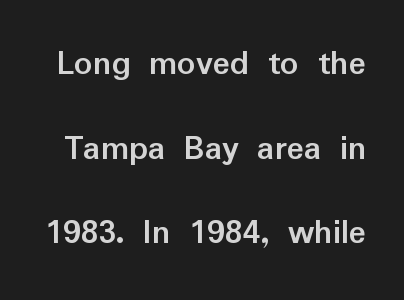
{"serif": "no", "italic": "no", "bold": "yes", "weight": "semibold", "width": "normal", "stroke_contrast": "low", "x_height": "medium", "monospaced": "no", "underline": "no", "line_spacing": "loose", "line_spacing_ratio": 2.35, "letter_spacing": "normal", "letter_spacing_em": 0.0, "glyph_px": 36}
